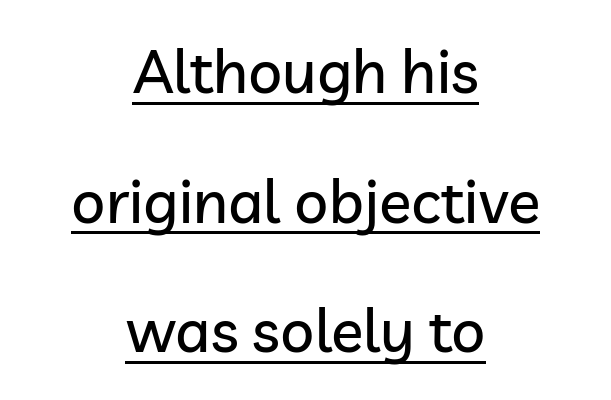
Q: Is the text italic (slanted)? A: No, it is upright.
Q: Is the typeface a serif or a sans-serif typeface? A: Sans-serif.
Q: Is the text underlined? A: Yes.
Q: How is the paragraph aligned? A: Centered.
Q: Is the spacing between letters normal or unusually wide? A: Normal.
Q: Is the spacing between lines tight, normal or loose? A: Loose.
Q: Width (condensed, normal, or wide)? A: Normal.
Q: Stroke contrast? A: Low.
Q: x-height? A: Medium.
Q: Monospaced? A: No.
